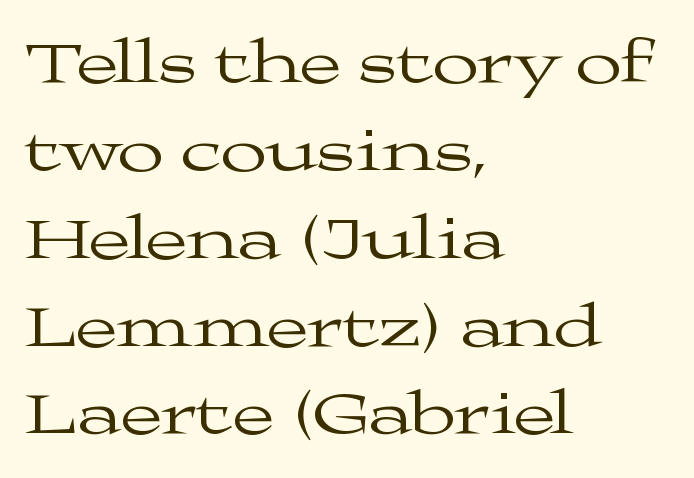
{"serif": "yes", "italic": "no", "bold": "no", "weight": "regular", "width": "wide", "stroke_contrast": "medium", "x_height": "medium", "monospaced": "no", "underline": "no", "align": "left", "line_spacing": "normal", "line_spacing_ratio": 1.44, "letter_spacing": "normal", "letter_spacing_em": 0.0, "glyph_px": 61}
